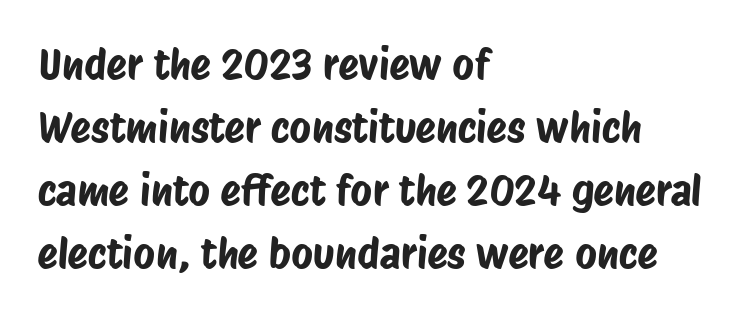
{"serif": "no", "width": "condensed", "stroke_contrast": "low", "x_height": "large", "monospaced": "no", "underline": "no", "align": "left", "line_spacing": "normal", "line_spacing_ratio": 1.5, "letter_spacing": "normal", "letter_spacing_em": 0.0, "glyph_px": 42}
